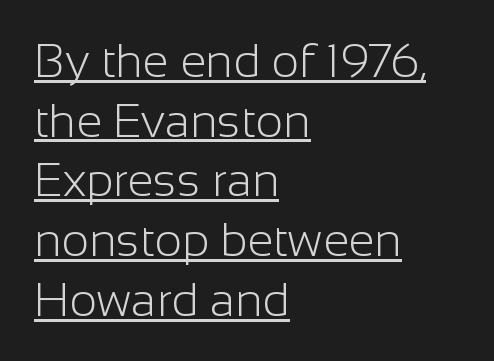
One-word summary of the alignment: left. This is not heavy type; no bold has been used. The line-height multiplier appears to be the usual default. Character widths vary here, with narrow letters taking less room than wide ones. Emphasis is given by a line drawn under the lettering.
